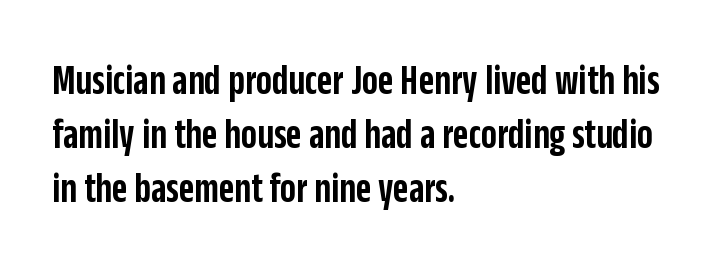
{"serif": "no", "italic": "no", "bold": "semi", "weight": "semibold", "width": "condensed", "stroke_contrast": "low", "x_height": "large", "monospaced": "no", "underline": "no", "align": "left", "line_spacing": "normal", "line_spacing_ratio": 1.29, "letter_spacing": "normal", "letter_spacing_em": 0.0, "glyph_px": 42}
